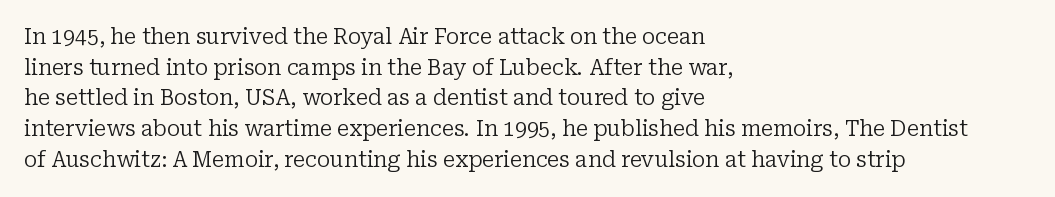
{"italic": "no", "bold": "no", "underline": "no", "align": "left", "line_spacing": "normal", "line_spacing_ratio": 1.46, "letter_spacing": "normal", "letter_spacing_em": 0.0, "glyph_px": 21}
